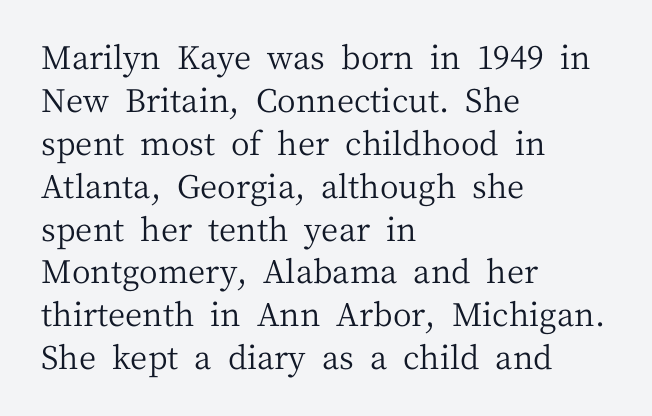
{"serif": "yes", "italic": "no", "bold": "no", "weight": "regular", "width": "normal", "stroke_contrast": "medium", "x_height": "medium", "monospaced": "no", "underline": "no", "align": "left", "line_spacing": "normal", "line_spacing_ratio": 1.34, "letter_spacing": "normal", "letter_spacing_em": 0.0, "glyph_px": 32}
